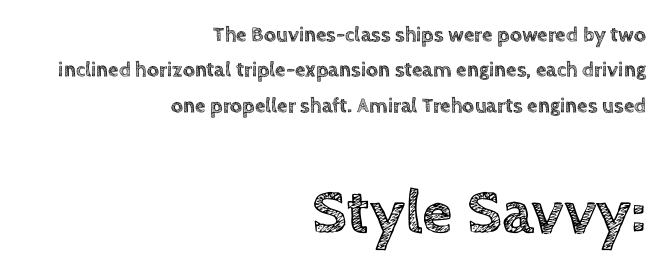
This rendering uses right alignment, leaving the left contour irregular. Varying glyph widths throughout — classic text-font behaviour. The type sits square on the baseline with zero lean. Standard letterfit; no display-style spreading of the glyphs. Glance below the letters and you will spot only blank space. Compare the two chunks: the lower has the greater cap height.
